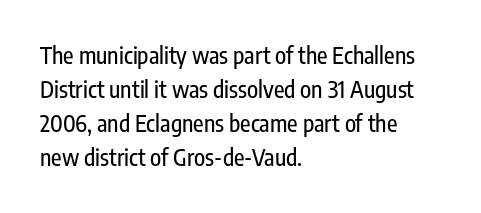
{"italic": "no", "underline": "no", "align": "left", "line_spacing": "normal", "line_spacing_ratio": 1.48, "letter_spacing": "normal", "letter_spacing_em": 0.0, "glyph_px": 23}
